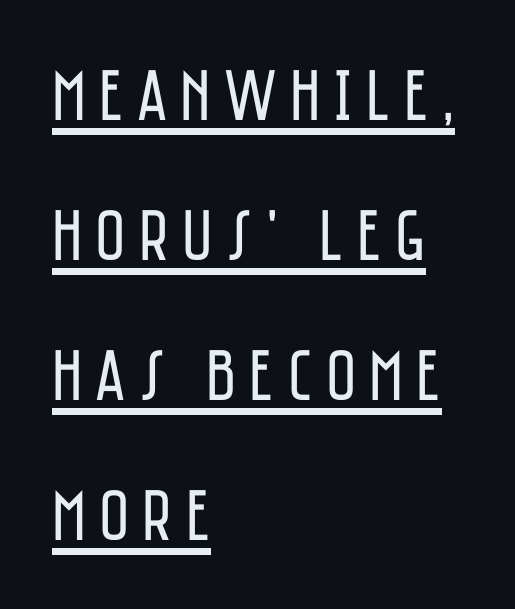
The image shows 73 px regular-weight, condensed sans-serif type, upright; set left-aligned, loose line spacing (1.92x), underlined; low stroke contrast and a large x-height.
